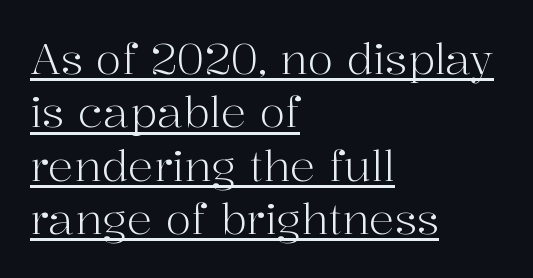
Unbolded letterforms with no extra heft. The letters stand straight up with perfectly vertical stems. The string is rendered with underlining switched on. Do the characters align in a grid? No, the font is proportional.
